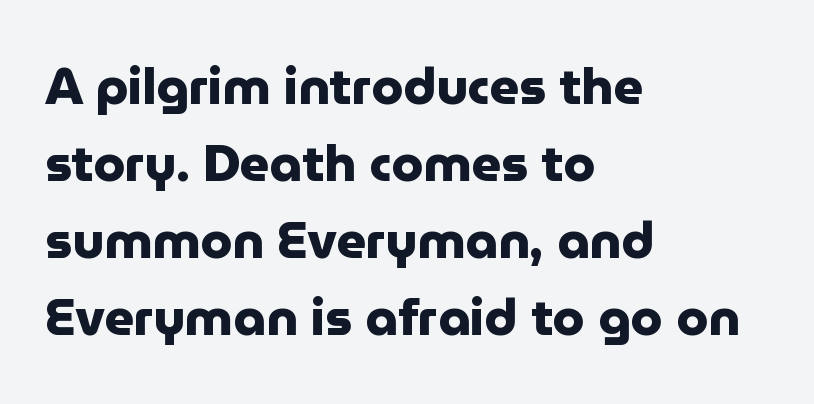
Q: Is the text bold? A: Yes.
Q: Is the text italic (slanted)? A: No, it is upright.
Q: Is the typeface a serif or a sans-serif typeface? A: Sans-serif.
Q: Is the text underlined? A: No.
Q: How is the paragraph aligned? A: Left-aligned.
Q: Is the spacing between letters normal or unusually wide? A: Normal.
Q: Is the spacing between lines tight, normal or loose? A: Normal.
Q: Width (condensed, normal, or wide)? A: Normal.
Q: Stroke contrast? A: Low.
Q: x-height? A: Medium.
Q: Monospaced? A: No.
